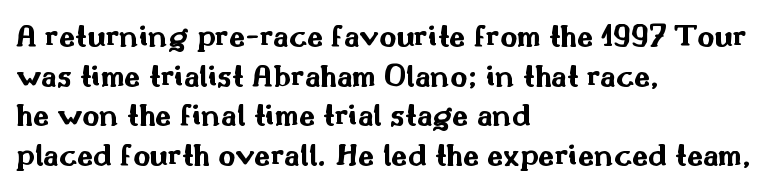
The image shows 33 px bold, wide sans-serif type, upright; set left-aligned, line spacing 1.2x, normal letter spacing, not underlined; medium stroke contrast and a small x-height.
